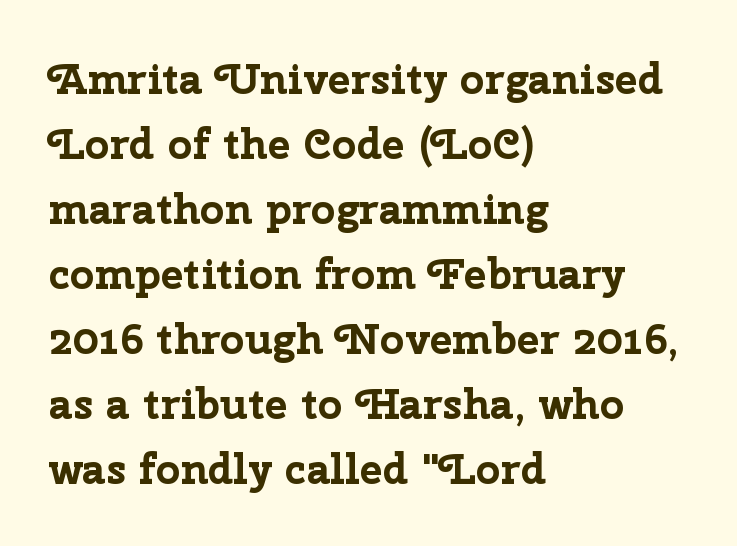
{"serif": "no", "italic": "no", "bold": "yes", "weight": "bold", "width": "normal", "stroke_contrast": "low", "x_height": "medium", "monospaced": "no", "underline": "no", "align": "left", "line_spacing": "normal", "line_spacing_ratio": 1.51, "letter_spacing": "normal", "letter_spacing_em": 0.0, "glyph_px": 43}
